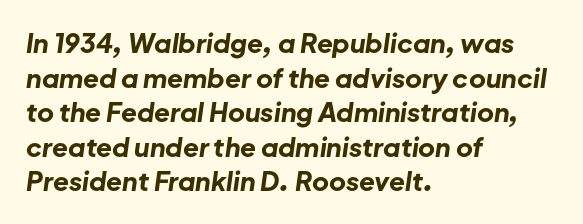
The vertical gap from one line to the next is medium. The string is rendered with underlining switched off. Words appear dense and cohesive because spacing is normal. The glyphs have the mass of a bold cut. The typesetter chose a ragged-right arrangement here. The letters are slanted; this is an italic face.
